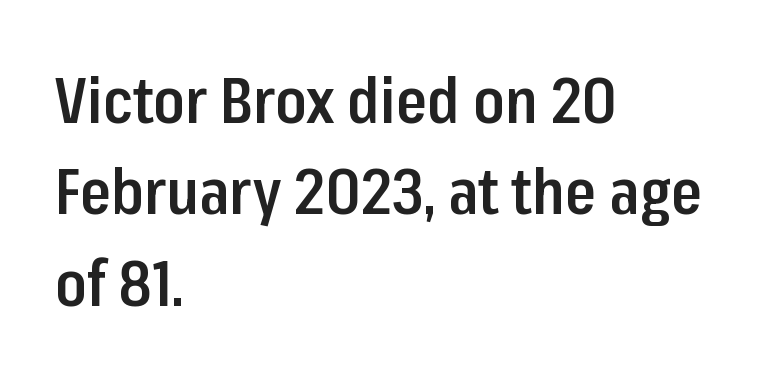
The image shows 63 px semibold, condensed sans-serif type, upright; set left-aligned, normal line spacing (1.45x), normal letter spacing, not underlined; low stroke contrast and a medium x-height.
